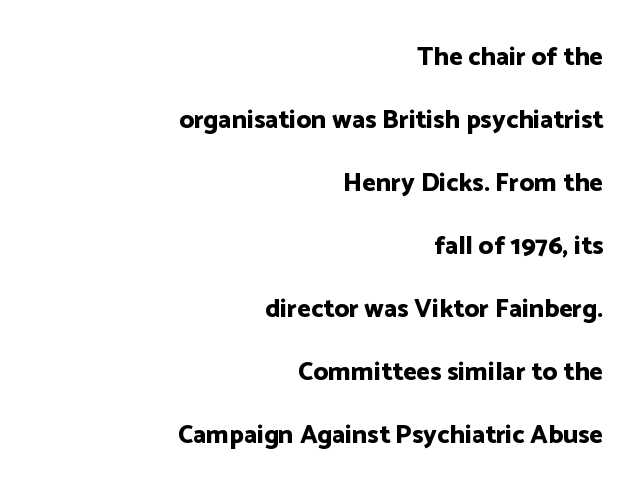
The image shows 26 px bold type, upright; set right-aligned, loose line spacing (2.42x), normal letter spacing, not underlined.
